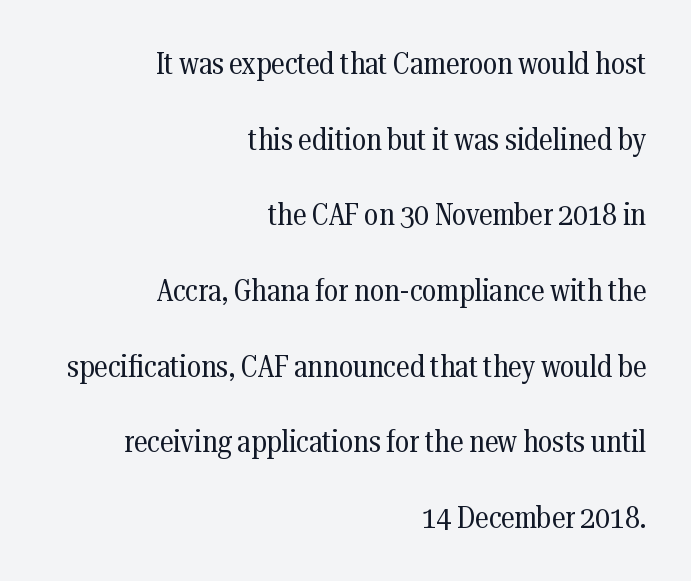
The passage shown is not underscored anywhere. The gaps between neighbouring characters are ordinary and unremarkable. Stroke terminals: seriffed. This is the regular roman posture of the typeface. The rendering anchors every line to the right-hand side. Each new line begins a long way beneath the previous one.
